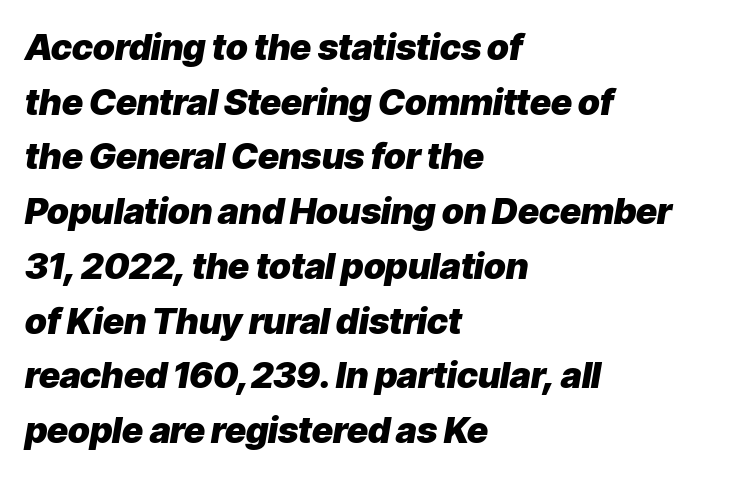
This block has exactly the height ordinary leading produces. Do the characters align in a grid? No, the font is proportional. Quick note: italic. Bare-footed words on every line.
